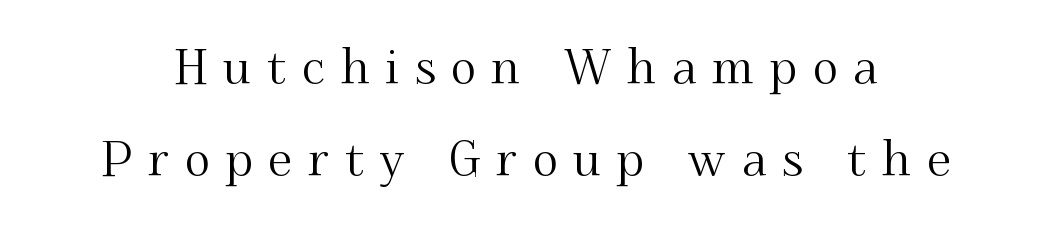
The image shows 48 px serif type, upright; set loose line spacing (1.92x), unusually wide letter spacing (+0.33 em), not underlined; medium stroke contrast and a small x-height.
